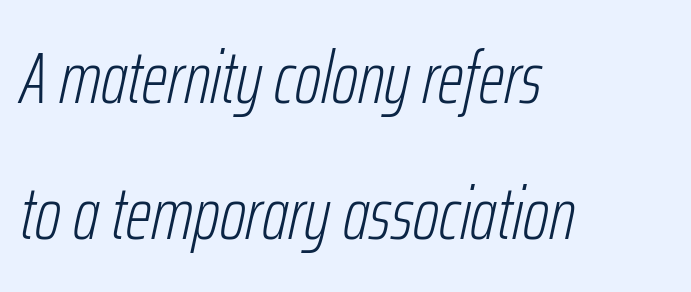
Q: Is the text bold? A: No.
Q: Is the text italic (slanted)? A: Yes, it leans right by about 12 degrees.
Q: Is the text underlined? A: No.
Q: How is the paragraph aligned? A: Left-aligned.
Q: Is the spacing between letters normal or unusually wide? A: Normal.
Q: Width (condensed, normal, or wide)? A: Condensed.
Q: Stroke contrast? A: Low.
Q: x-height? A: Medium.
Q: Monospaced? A: No.
